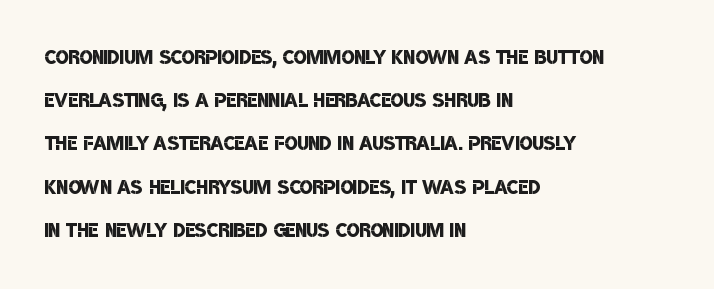
Q: Is the text bold? A: Semi-bold.
Q: Is the text underlined? A: No.
Q: How is the paragraph aligned? A: Left-aligned.
Q: Is the spacing between letters normal or unusually wide? A: Normal.
Q: Is the spacing between lines tight, normal or loose? A: Normal.
